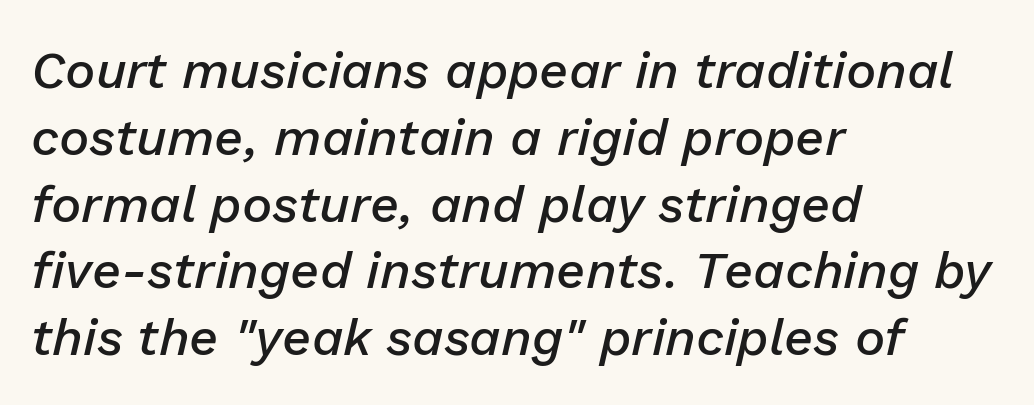
The image shows 51 px semibold type, italic (leaning right); set left-aligned, normal line spacing (1.31x), normal letter spacing, not underlined; low stroke contrast and a medium x-height.
